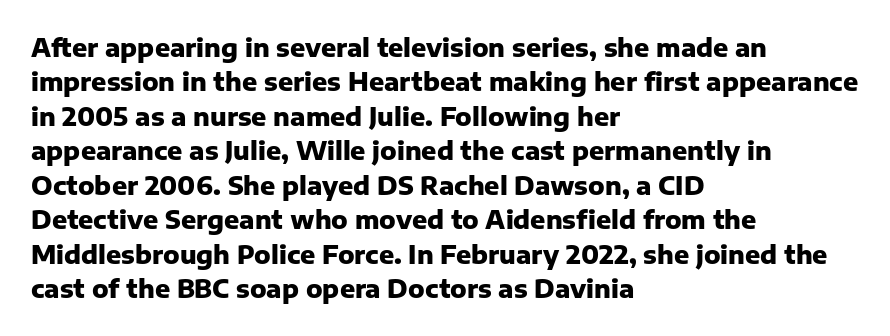
Q: Is the text bold? A: Yes.
Q: Is the text italic (slanted)? A: No, it is upright.
Q: Is the text underlined? A: No.
Q: How is the paragraph aligned? A: Left-aligned.
Q: Is the spacing between letters normal or unusually wide? A: Normal.
Q: Is the spacing between lines tight, normal or loose? A: Normal.
